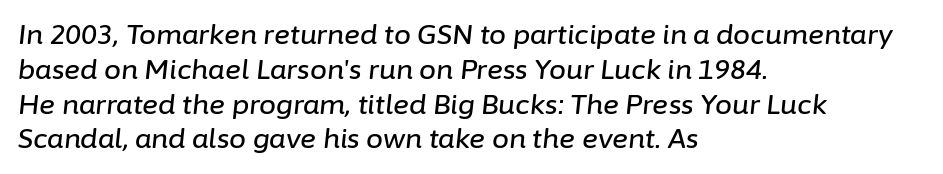
The image shows 27 px text type, italic (leaning right); set left-aligned, normal line spacing (1.29x), normal letter spacing, not underlined.
